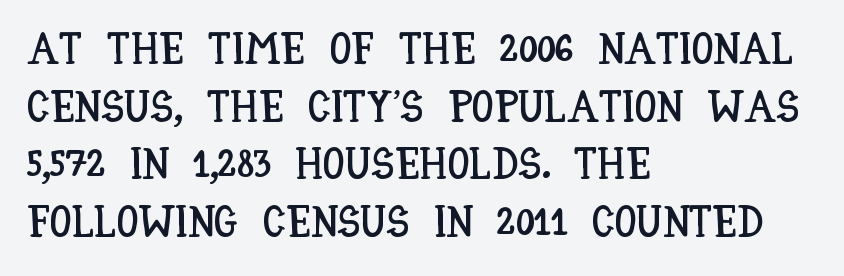
The image shows 44 px condensed type, upright; set left-aligned, normal line spacing (1.31x), normal letter spacing, not underlined; low stroke contrast and a large x-height.
